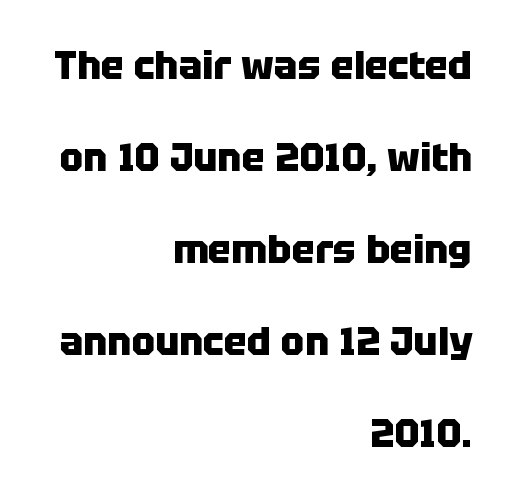
{"serif": "no", "italic": "no", "bold": "yes", "weight": "heavy", "width": "normal", "stroke_contrast": "low", "x_height": "large", "monospaced": "no", "underline": "no", "align": "right", "line_spacing": "loose", "line_spacing_ratio": 2.36, "letter_spacing": "normal", "letter_spacing_em": 0.0, "glyph_px": 39}
